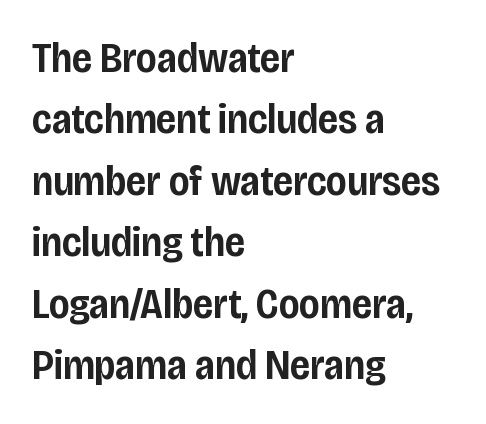
Q: Is the text bold? A: Semi-bold.
Q: Is the text italic (slanted)? A: No, it is upright.
Q: Is the typeface a serif or a sans-serif typeface? A: Sans-serif.
Q: Is the text underlined? A: No.
Q: How is the paragraph aligned? A: Left-aligned.
Q: Is the spacing between letters normal or unusually wide? A: Normal.
Q: Is the spacing between lines tight, normal or loose? A: Normal.
Q: Width (condensed, normal, or wide)? A: Condensed.
Q: Stroke contrast? A: Low.
Q: x-height? A: Large.
Q: Monospaced? A: No.
